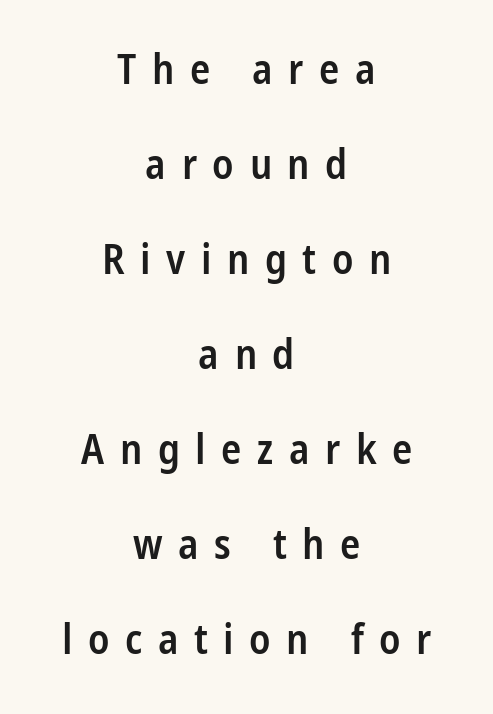
Q: Is the text bold? A: Semi-bold.
Q: Is the text italic (slanted)? A: No, it is upright.
Q: Is the typeface a serif or a sans-serif typeface? A: Sans-serif.
Q: Is the text underlined? A: No.
Q: How is the paragraph aligned? A: Centered.
Q: Is the spacing between letters normal or unusually wide? A: Unusually wide.
Q: Is the spacing between lines tight, normal or loose? A: Loose.
Q: Width (condensed, normal, or wide)? A: Condensed.
Q: Stroke contrast? A: Low.
Q: x-height? A: Large.
Q: Monospaced? A: No.
